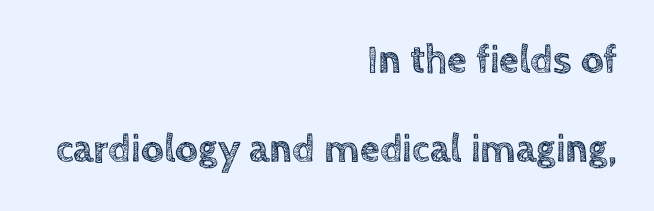
{"italic": "no", "width": "normal", "x_height": "large", "monospaced": "no", "underline": "no", "align": "right", "line_spacing": "loose", "line_spacing_ratio": 2.23, "letter_spacing": "normal", "letter_spacing_em": 0.0, "glyph_px": 40}
